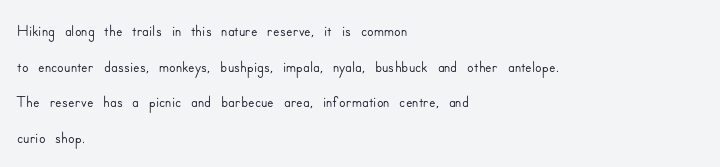
The image shows 24 px text type, upright; set left-aligned, normal line spacing (1.48x), normal letter spacing, not underlined.
